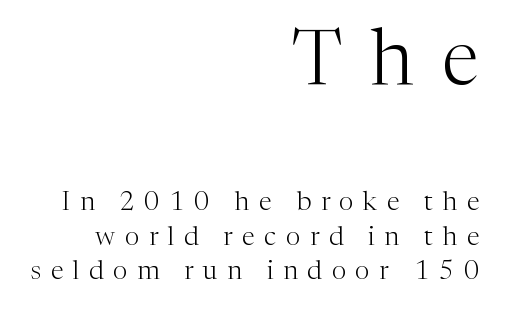
{"serif": "yes", "italic": "no", "bold": "no", "weight": "light", "width": "normal", "stroke_contrast": "medium", "x_height": "medium", "monospaced": "no", "underline": "no", "align": "right", "line_spacing": "normal", "line_spacing_ratio": 1.32, "letter_spacing": "wide", "letter_spacing_em": 0.37, "larger_block": "first", "size_ratio": 2.96, "glyph_px": 77}
